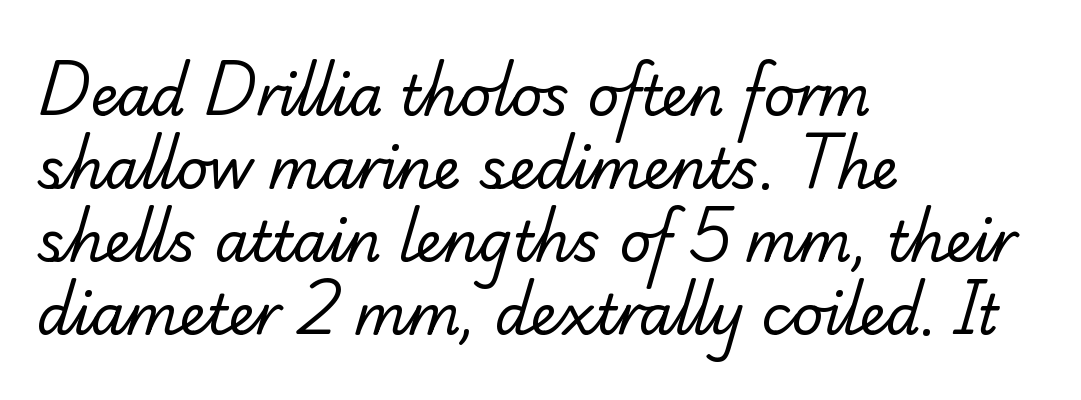
{"serif": "yes", "bold": "no", "weight": "regular", "width": "normal", "stroke_contrast": "low", "x_height": "small", "monospaced": "no", "underline": "no", "align": "left", "line_spacing": "normal", "line_spacing_ratio": 1.33, "letter_spacing": "normal", "letter_spacing_em": 0.0, "glyph_px": 55}
